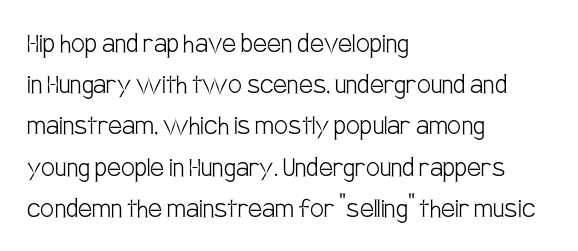
Q: Is the text bold? A: No.
Q: Is the text italic (slanted)? A: No, it is upright.
Q: Is the typeface a serif or a sans-serif typeface? A: Sans-serif.
Q: Is the text underlined? A: No.
Q: How is the paragraph aligned? A: Left-aligned.
Q: Is the spacing between letters normal or unusually wide? A: Normal.
Q: Is the spacing between lines tight, normal or loose? A: Normal.
Q: Width (condensed, normal, or wide)? A: Condensed.
Q: Stroke contrast? A: Low.
Q: x-height? A: Large.
Q: Monospaced? A: No.
